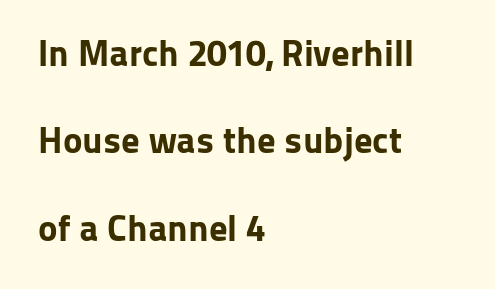
The image shows 37 px bold sans-serif type, upright; set left-aligned, loose line spacing (2.36x), normal letter spacing, not underlined; low stroke contrast and a medium x-height.
